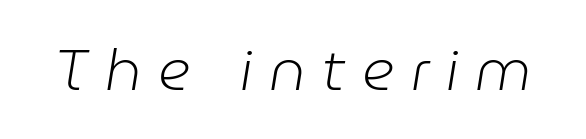
{"italic": "yes", "lean": "right", "slant_degrees": 9, "bold": "no", "weight": "light", "width": "normal", "stroke_contrast": "low", "x_height": "medium", "monospaced": "no", "underline": "no", "letter_spacing": "wide", "letter_spacing_em": 0.29, "glyph_px": 58}
